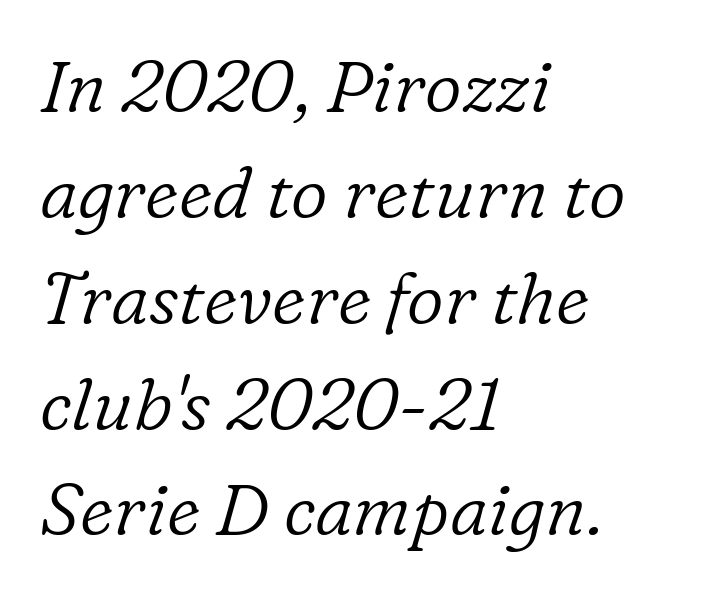
{"serif": "yes", "italic": "yes", "lean": "right", "slant_degrees": 16, "bold": "no", "weight": "light", "width": "normal", "stroke_contrast": "low", "x_height": "medium", "monospaced": "no", "underline": "no", "align": "left", "line_spacing": "normal", "line_spacing_ratio": 1.47, "letter_spacing": "normal", "letter_spacing_em": 0.0, "glyph_px": 72}
